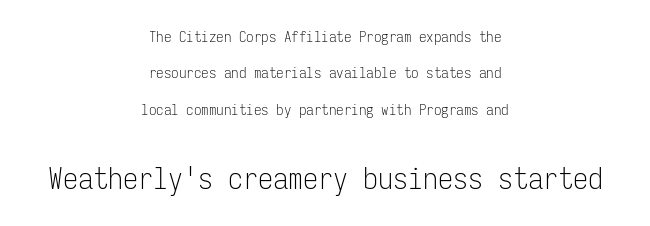
{"serif": "no", "italic": "no", "bold": "no", "weight": "light", "width": "condensed", "stroke_contrast": "low", "x_height": "medium", "monospaced": "yes", "underline": "no", "align": "center", "line_spacing": "loose", "line_spacing_ratio": 2.43, "letter_spacing": "normal", "letter_spacing_em": 0.0, "larger_block": "second", "size_ratio": 2.0, "glyph_px": 30}
